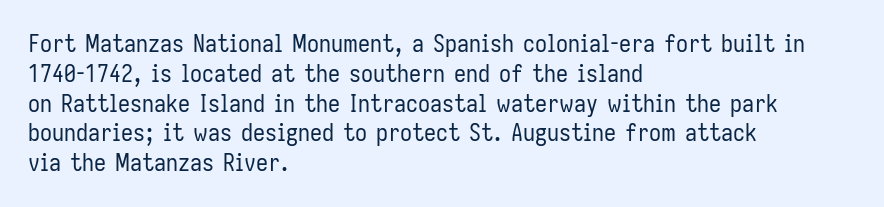
{"italic": "no", "bold": "no", "underline": "no", "align": "left", "line_spacing_ratio": 1.24, "letter_spacing": "normal", "letter_spacing_em": 0.0, "glyph_px": 24}
